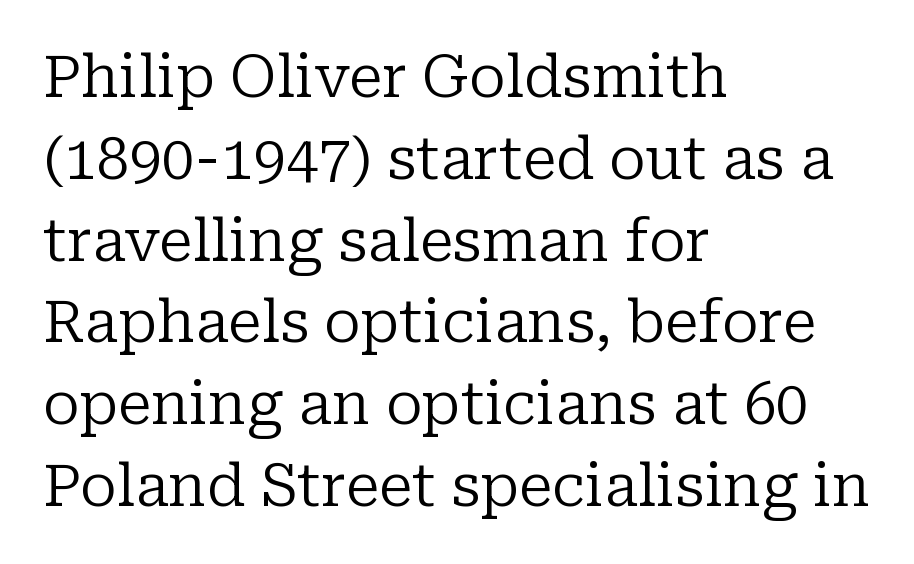
{"serif": "yes", "italic": "no", "bold": "no", "weight": "regular", "width": "normal", "stroke_contrast": "low", "x_height": "medium", "monospaced": "no", "underline": "no", "align": "left", "line_spacing": "normal", "line_spacing_ratio": 1.41, "letter_spacing": "normal", "letter_spacing_em": 0.0, "glyph_px": 58}
